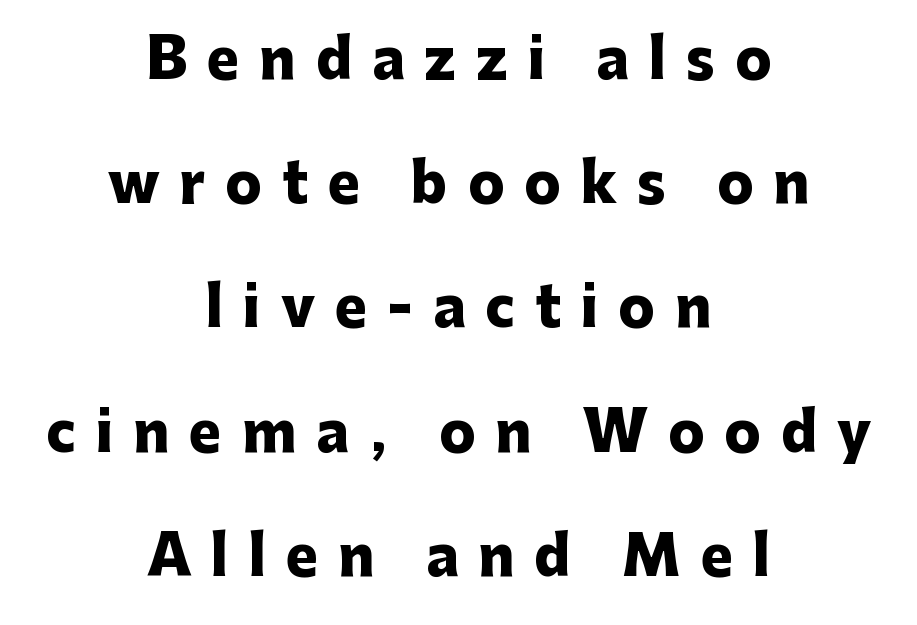
Q: Is the text bold? A: Yes.
Q: Is the text italic (slanted)? A: No, it is upright.
Q: Is the typeface a serif or a sans-serif typeface? A: Sans-serif.
Q: Is the text underlined? A: No.
Q: How is the paragraph aligned? A: Centered.
Q: Is the spacing between letters normal or unusually wide? A: Unusually wide.
Q: Is the spacing between lines tight, normal or loose? A: Loose.
Q: Width (condensed, normal, or wide)? A: Normal.
Q: Stroke contrast? A: Low.
Q: x-height? A: Medium.
Q: Monospaced? A: No.
